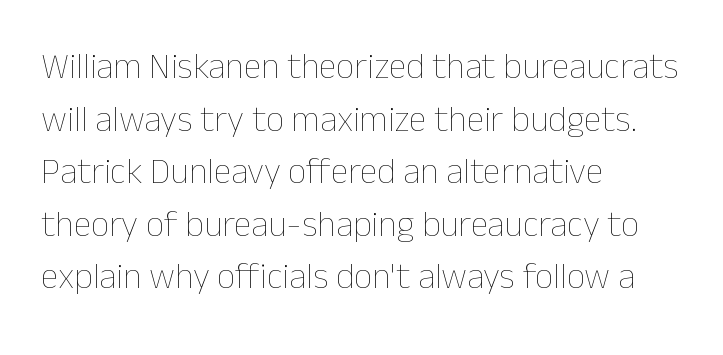
Compared with typical paragraphs, the rows here are spaced about the same. This sample has the flowing, uneven cadence of proportional lettering. A typesetter would call this zero additional tracking. Unbolded letterforms with no extra heft. Nope, not italic — everything's standing straight. Every row of glyphs begins at an identical x-position on the left.
